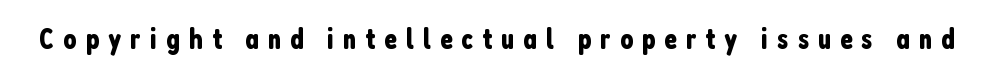
A typesetter would call this proportional, since set widths differ per character. Plain, unruled lines of type. Display-style spreading of the glyphs; the letterfit is very open. Serifs: no, the terminals of the letterforms are clean. If you drew a line through each stem, it would be perfectly vertical.
